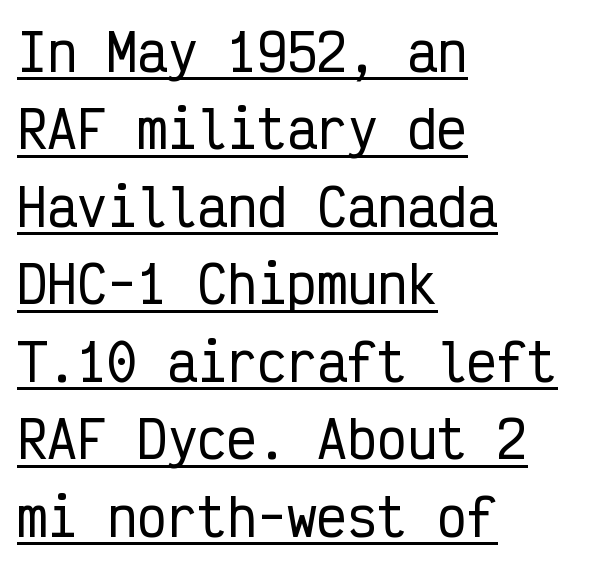
The image shows 50 px condensed sans-serif type, upright, monospaced; set left-aligned, normal line spacing (1.55x), normal letter spacing, underlined; low stroke contrast and a medium x-height.
